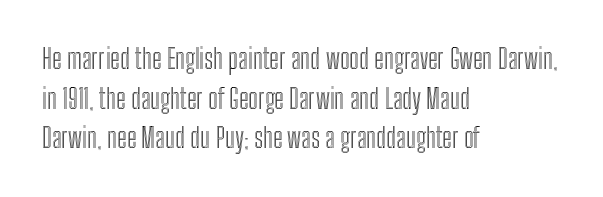
Reading down the column, the eye jumps a familiar distance to each next line. The gaps between neighbouring characters are ordinary and unremarkable. Every character sits straight up, as roman type does. These lines stack with their left ends in a neat column. Bare-footed words on every line.
